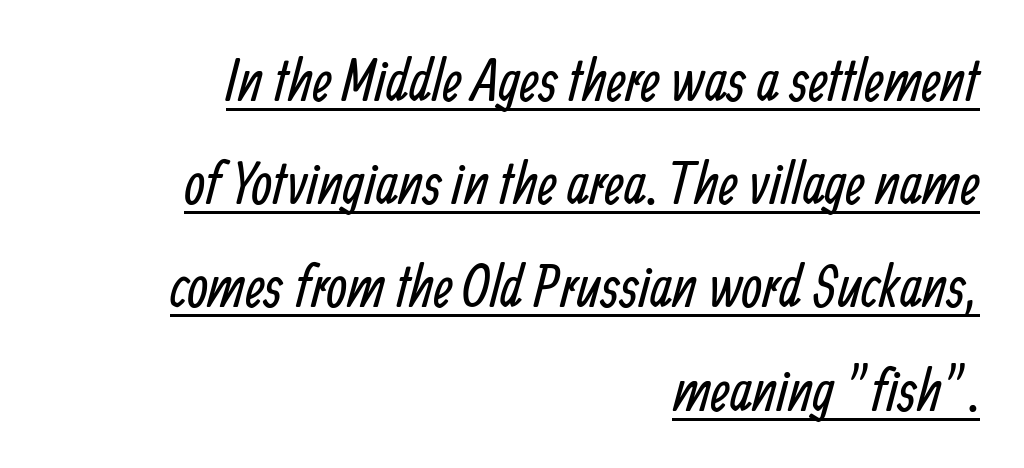
Q: Is the text bold? A: No.
Q: Is the typeface a serif or a sans-serif typeface? A: Sans-serif.
Q: Is the text underlined? A: Yes.
Q: How is the paragraph aligned? A: Right-aligned.
Q: Is the spacing between letters normal or unusually wide? A: Normal.
Q: Width (condensed, normal, or wide)? A: Condensed.
Q: Stroke contrast? A: Low.
Q: x-height? A: Medium.
Q: Monospaced? A: No.
